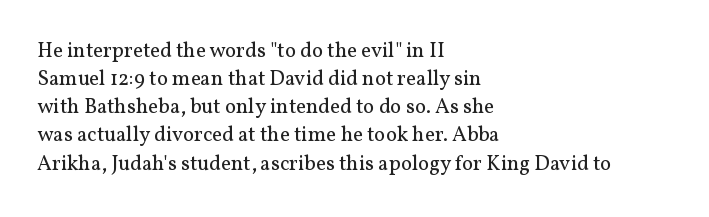
Visually the block forms a straight wall on the left and a jagged coastline on the right. Style check: upright. Bold? No — there's no thickening of the strokes. Notice how descenders clear the ascenders below comfortably — that's standard leading. Each word holds together tightly as a unit, with standard inter-letter gaps.
